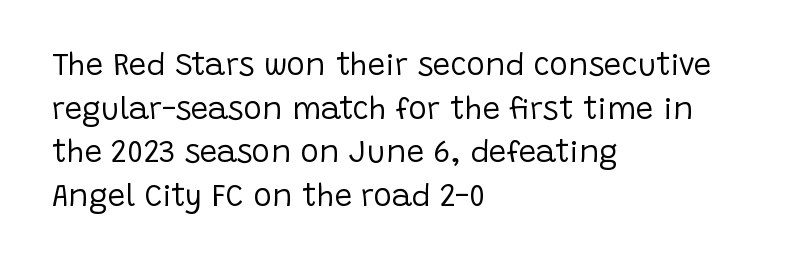
Q: Is the text bold? A: No.
Q: Is the text italic (slanted)? A: No, it is upright.
Q: Is the typeface a serif or a sans-serif typeface? A: Sans-serif.
Q: Is the text underlined? A: No.
Q: How is the paragraph aligned? A: Left-aligned.
Q: Is the spacing between letters normal or unusually wide? A: Normal.
Q: Is the spacing between lines tight, normal or loose? A: Normal.
Q: Width (condensed, normal, or wide)? A: Normal.
Q: Stroke contrast? A: Low.
Q: x-height? A: Large.
Q: Monospaced? A: No.
